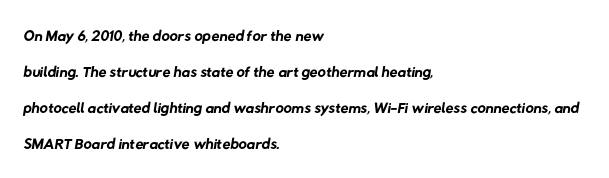
Q: Is the text bold? A: No.
Q: Is the text underlined? A: No.
Q: How is the paragraph aligned? A: Left-aligned.
Q: Is the spacing between letters normal or unusually wide? A: Normal.
Q: Is the spacing between lines tight, normal or loose? A: Normal.
